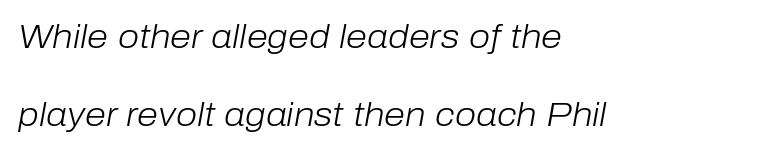
Would a proofreader flag this as italicized? Yes. How are the letters spaced? Ordinarily, with no added tracking. Check the space under the baseline: it is left empty. A typesetter would call this proportional, since set widths differ per character. Reading down the column, the eye jumps a long way to each next line. A quiet, ordinary-to-light weight characterises the typeface.
